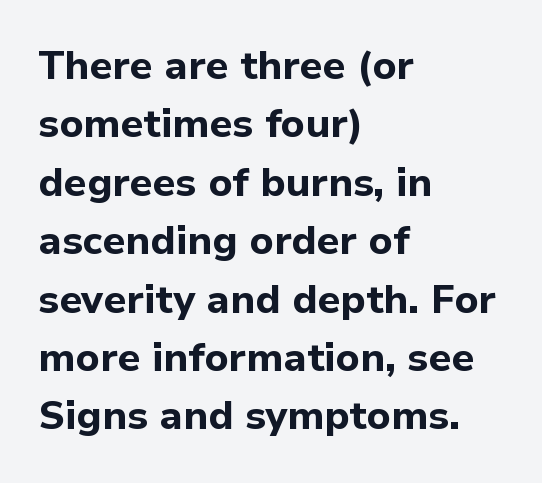
Q: Is the text bold? A: Yes.
Q: Is the text italic (slanted)? A: No, it is upright.
Q: Is the typeface a serif or a sans-serif typeface? A: Sans-serif.
Q: Is the text underlined? A: No.
Q: How is the paragraph aligned? A: Left-aligned.
Q: Is the spacing between letters normal or unusually wide? A: Normal.
Q: Is the spacing between lines tight, normal or loose? A: Normal.
Q: Width (condensed, normal, or wide)? A: Normal.
Q: Stroke contrast? A: Low.
Q: x-height? A: Medium.
Q: Monospaced? A: No.
